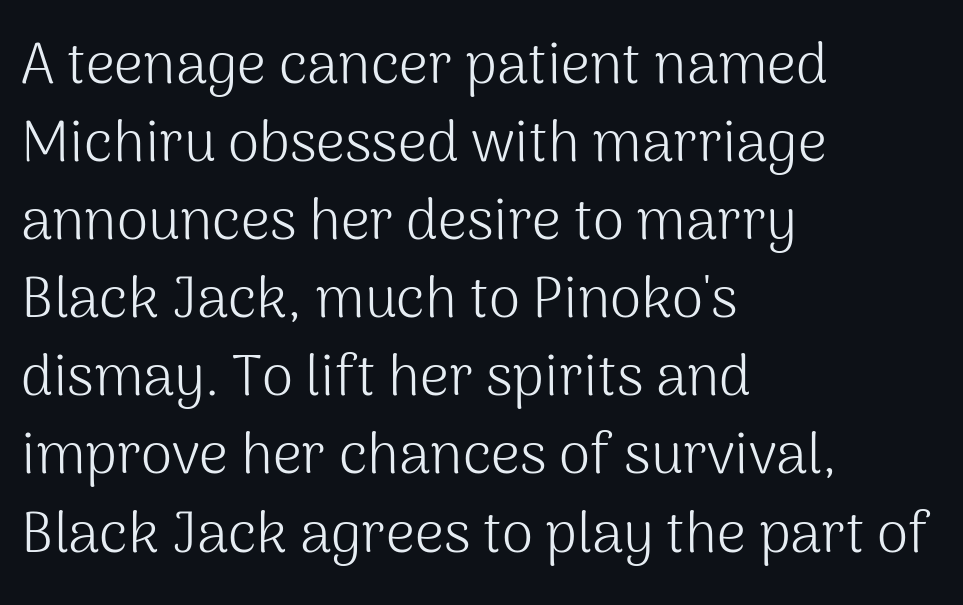
When letters stand straight like this, we call the style roman or upright. Layout note: lines flush left. In terms of leading, this rendering sits right in the middle. Character widths vary here, with narrow letters taking less room than wide ones.
